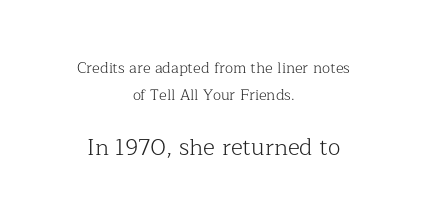
{"italic": "no", "bold": "no", "underline": "no", "align": "center", "line_spacing_ratio": 1.82, "letter_spacing": "normal", "letter_spacing_em": 0.0, "larger_block": "second", "size_ratio": 1.53, "glyph_px": 23}
